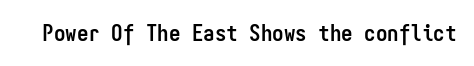
Notice how thick the strokes are: this is what a full bold looks like. In terms of letterspacing, this is plain default setting. The specimen omits any rule beneath the text block's lines. The lettering stays uniformly vertical, giving the passage a roman look.
